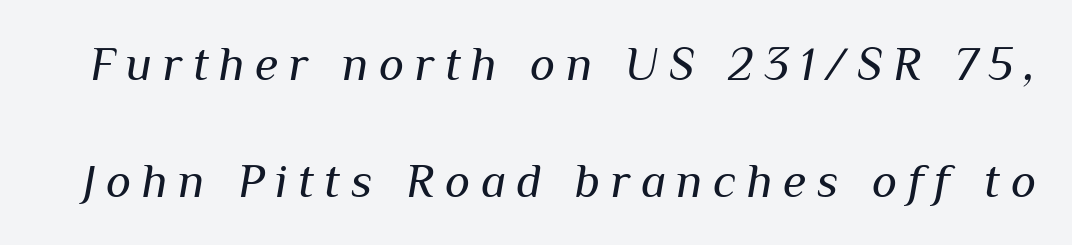
Q: Is the text bold? A: No.
Q: Is the text italic (slanted)? A: Yes, it leans right by about 10 degrees.
Q: Is the text underlined? A: No.
Q: Is the spacing between letters normal or unusually wide? A: Unusually wide.
Q: Is the spacing between lines tight, normal or loose? A: Loose.
Q: Width (condensed, normal, or wide)? A: Normal.
Q: Stroke contrast? A: Medium.
Q: x-height? A: Medium.
Q: Monospaced? A: No.
